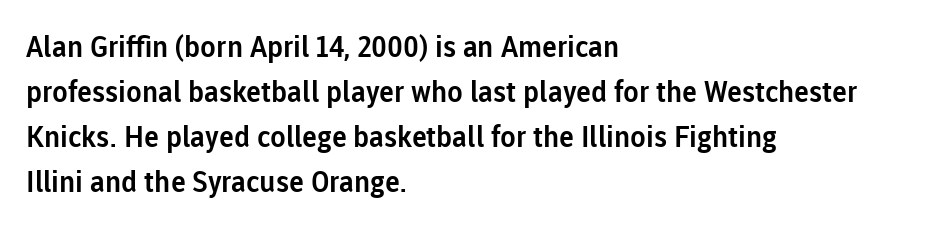
Each word holds together tightly as a unit, with standard inter-letter gaps. Compared with a centered layout, this one pins lines to the left instead. Does the leading feel generous? No, just average. The face used here is proportionally spaced, like ordinary book or web type.
